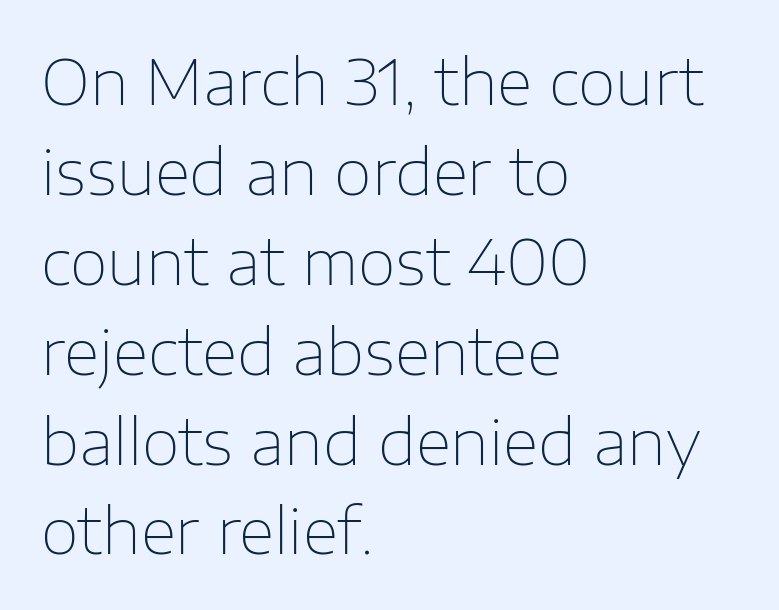
You could not count columns in this text — the font is proportionally spaced. It's the straight-up-and-down kind of type. Glance below the letters and you will spot only blank space. Vertically, the passage feels balanced, rows spaced as you'd expect.
